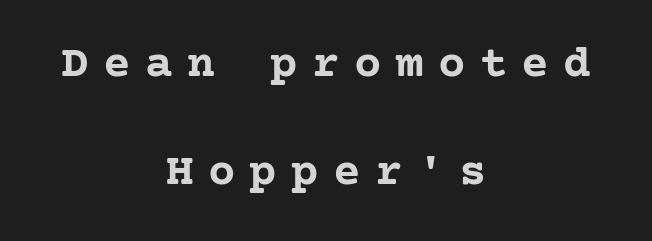
Q: Is the text bold? A: Yes.
Q: Is the text italic (slanted)? A: No, it is upright.
Q: Is the typeface a serif or a sans-serif typeface? A: Serif.
Q: Is the text underlined? A: No.
Q: How is the paragraph aligned? A: Centered.
Q: Is the spacing between letters normal or unusually wide? A: Unusually wide.
Q: Is the spacing between lines tight, normal or loose? A: Loose.
Q: Width (condensed, normal, or wide)? A: Normal.
Q: Stroke contrast? A: Low.
Q: x-height? A: Medium.
